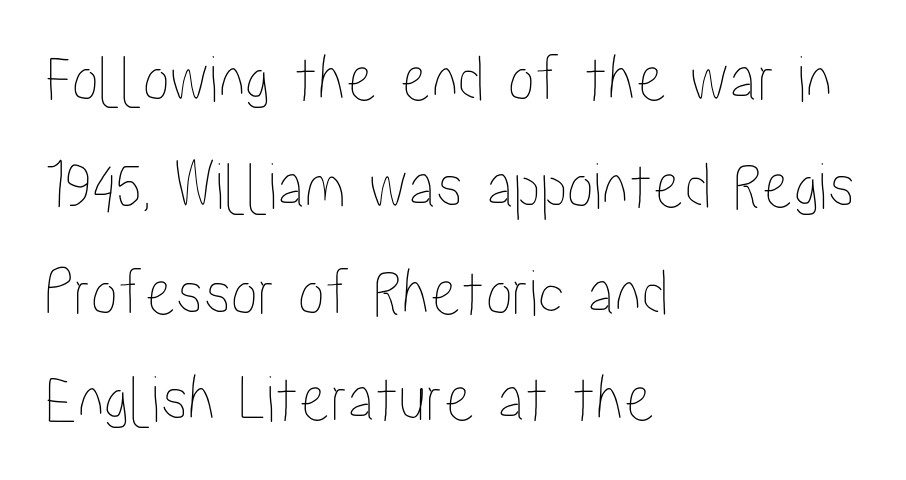
{"italic": "no", "width": "condensed", "stroke_contrast": "low", "x_height": "medium", "monospaced": "no", "underline": "no", "align": "left", "line_spacing": "normal", "line_spacing_ratio": 1.57, "letter_spacing": "normal", "letter_spacing_em": 0.0, "glyph_px": 68}
